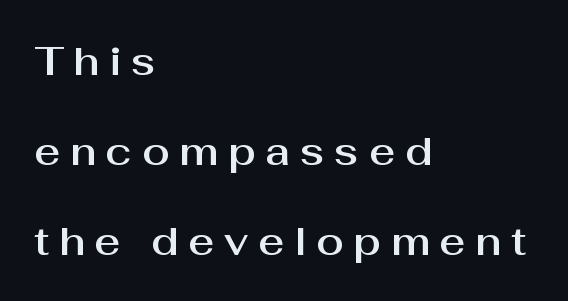
{"serif": "no", "italic": "no", "width": "normal", "stroke_contrast": "medium", "x_height": "medium", "monospaced": "no", "underline": "no", "align": "left", "line_spacing": "loose", "line_spacing_ratio": 2.25, "letter_spacing": "wide", "letter_spacing_em": 0.24, "glyph_px": 40}
